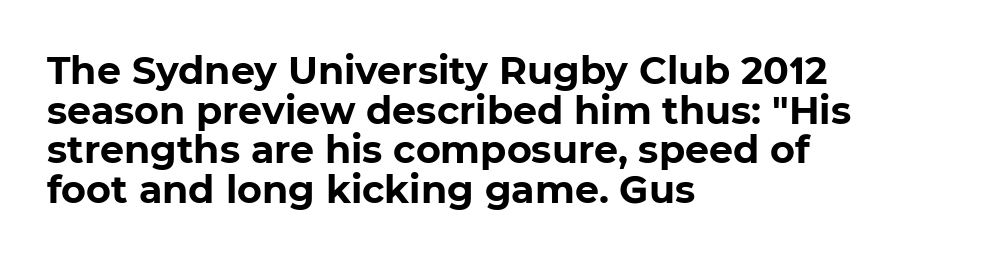
{"serif": "no", "bold": "yes", "weight": "bold", "width": "normal", "stroke_contrast": "low", "x_height": "medium", "monospaced": "no", "underline": "no", "align": "left", "line_spacing": "tight", "line_spacing_ratio": 1.04, "letter_spacing": "normal", "letter_spacing_em": 0.0, "glyph_px": 38}
